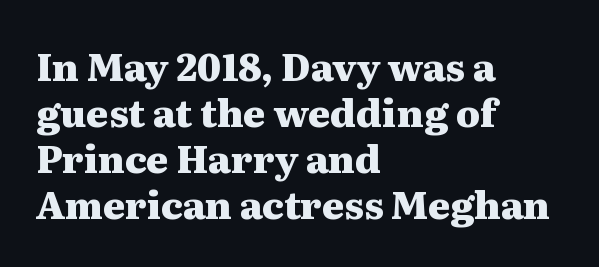
The image shows 38 px heavy, wide serif type, upright; set left-aligned, line spacing 1.21x, normal letter spacing, not underlined; medium stroke contrast and a medium x-height.
